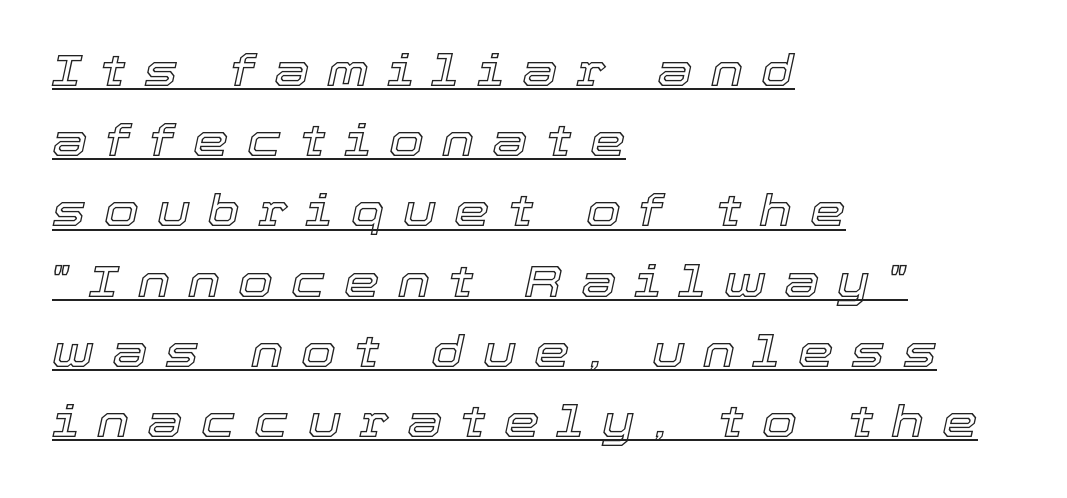
Q: Is the text italic (slanted)? A: Yes, it leans right by about 12 degrees.
Q: Is the text underlined? A: Yes.
Q: How is the paragraph aligned? A: Left-aligned.
Q: Is the spacing between letters normal or unusually wide? A: Unusually wide.
Q: Is the spacing between lines tight, normal or loose? A: Normal.
Q: Width (condensed, normal, or wide)? A: Normal.
Q: x-height? A: Medium.
Q: Monospaced? A: No.
